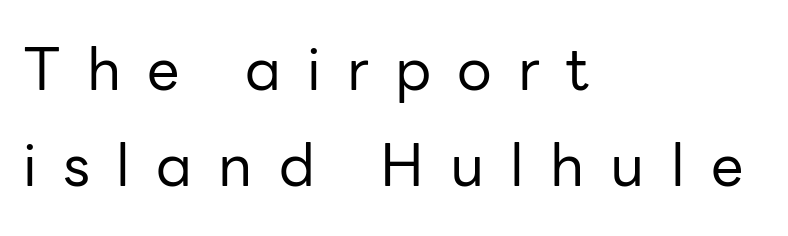
These lines are rendered in a variable-pitch font. Upright lettering throughout. The designer went with a sans here, leaving each stem footless. The glyphs are unaccompanied by any horizontal stroke below them.
